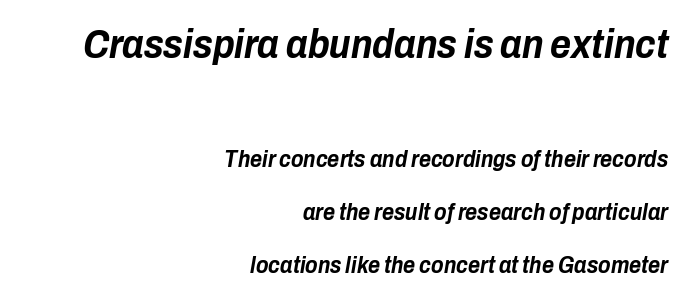
The image shows 40 px bold, condensed type, italic (leaning right); set right-aligned, loose line spacing (2.3x), normal letter spacing, not underlined; the first (top) block is 1.74x larger; low stroke contrast and a medium x-height.
